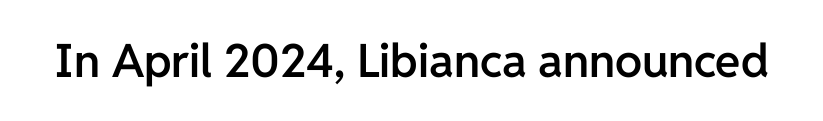
The image shows 46 px semibold sans-serif type, upright; set normal letter spacing, not underlined; low stroke contrast and a medium x-height.
